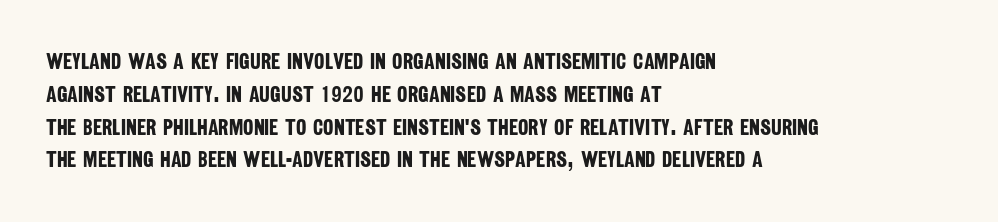
Q: Is the text bold? A: Yes.
Q: Is the text underlined? A: No.
Q: How is the paragraph aligned? A: Left-aligned.
Q: Is the spacing between letters normal or unusually wide? A: Normal.
Q: Is the spacing between lines tight, normal or loose? A: Normal.
